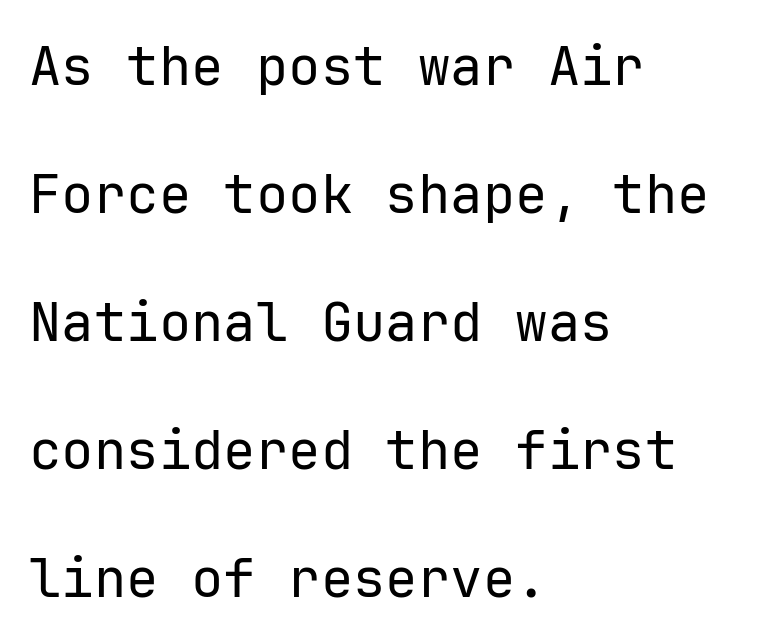
The image shows 54 px regular-weight sans-serif type, upright, monospaced; set left-aligned, loose line spacing (2.37x), normal letter spacing, not underlined; low stroke contrast and a medium x-height.
